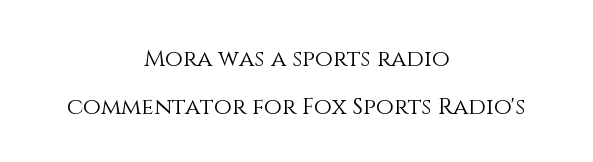
Q: Is the text bold? A: No.
Q: Is the text italic (slanted)? A: No, it is upright.
Q: Is the text underlined? A: No.
Q: How is the paragraph aligned? A: Centered.
Q: Is the spacing between letters normal or unusually wide? A: Normal.
Q: Is the spacing between lines tight, normal or loose? A: Loose.
